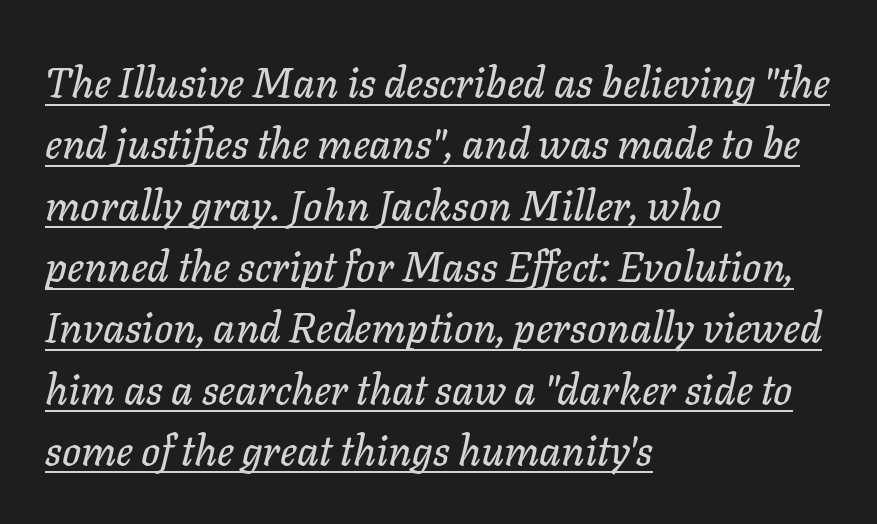
Characters follow at the spacing the type designer built in. There's an unmistakable incline to the writing here. Do the characters align in a grid? No, the font is proportional. A continuous stroke trails under the words, as in a hyperlink.
